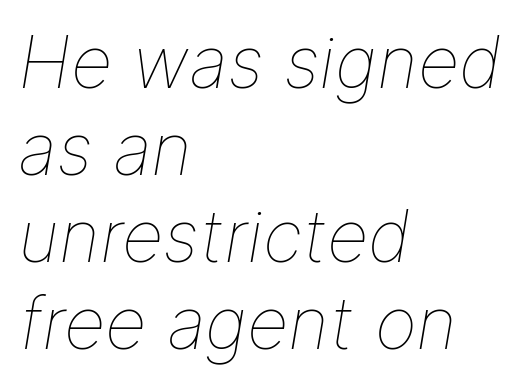
{"italic": "yes", "lean": "right", "slant_degrees": 9, "bold": "no", "weight": "thin", "width": "normal", "stroke_contrast": "low", "x_height": "medium", "monospaced": "no", "underline": "no", "align": "left", "line_spacing_ratio": 1.21, "letter_spacing": "normal", "letter_spacing_em": 0.0, "glyph_px": 72}
